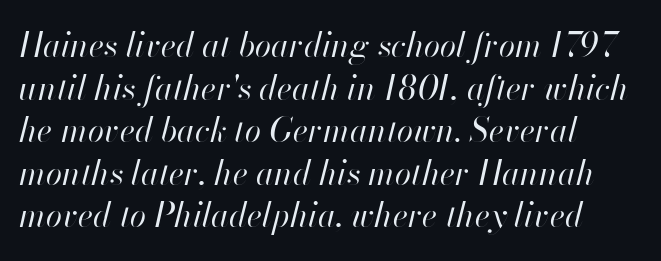
Looks like regular typesetting: each glyph gets only the width it needs. The line-height multiplier appears to be the usual default. Descenders are the only things crossing below the line. The paragraph has a hard left edge and a soft right edge. Unbolded letterforms with no extra heft.
